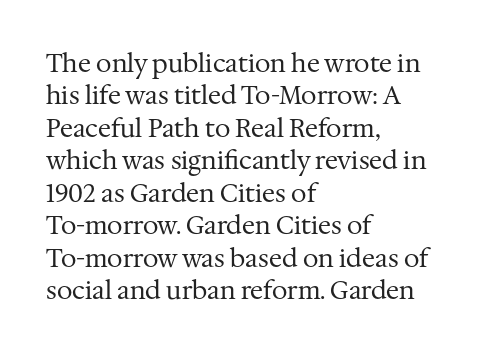
The image shows 25 px text type, upright; set left-aligned, normal line spacing (1.3x), normal letter spacing, not underlined.
